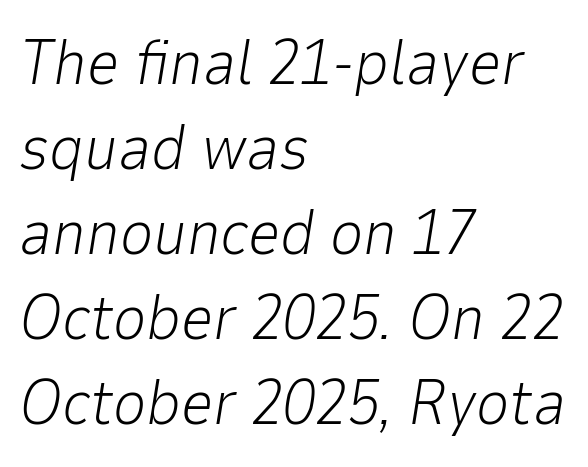
{"italic": "yes", "lean": "right", "slant_degrees": 9, "bold": "no", "weight": "light", "width": "normal", "stroke_contrast": "low", "x_height": "medium", "monospaced": "no", "underline": "no", "align": "left", "line_spacing": "normal", "line_spacing_ratio": 1.33, "letter_spacing": "normal", "letter_spacing_em": 0.0, "glyph_px": 64}
